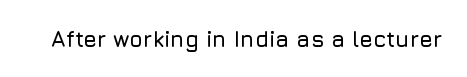
The image shows 22 px text type, upright; set normal letter spacing, not underlined.
